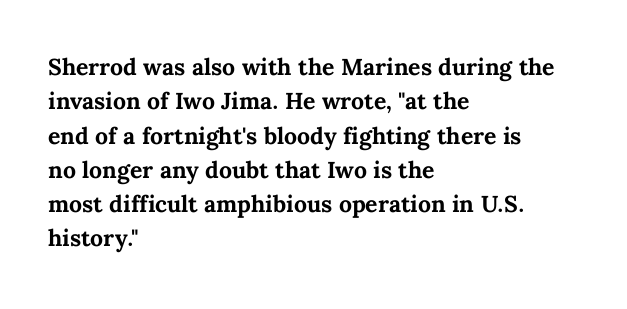
The space directly below the letters is spotless. Interline gaps are of average width in this sample. Ascenders rise straight up at ninety degrees. The rendering anchors every line to the left-hand side. The horizontal fit of the characters is conventional and even. The sample has been set heavy, in full bold.
